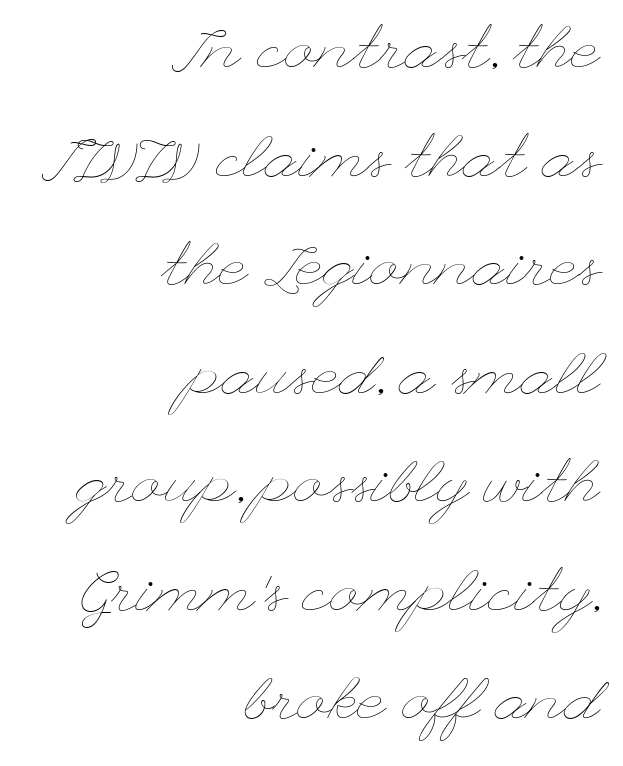
Q: Is the text bold? A: No.
Q: Is the text italic (slanted)? A: Yes.
Q: Is the text underlined? A: No.
Q: How is the paragraph aligned? A: Right-aligned.
Q: Is the spacing between letters normal or unusually wide? A: Normal.
Q: Width (condensed, normal, or wide)? A: Wide.
Q: Stroke contrast? A: Low.
Q: x-height? A: Small.
